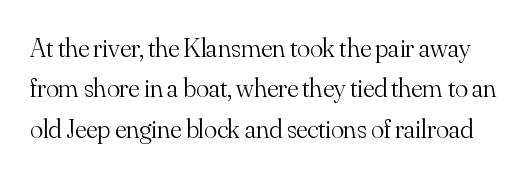
Q: Is the text bold? A: No.
Q: Is the text italic (slanted)? A: No, it is upright.
Q: Is the text underlined? A: No.
Q: Is the spacing between letters normal or unusually wide? A: Normal.
Q: Is the spacing between lines tight, normal or loose? A: Normal.
